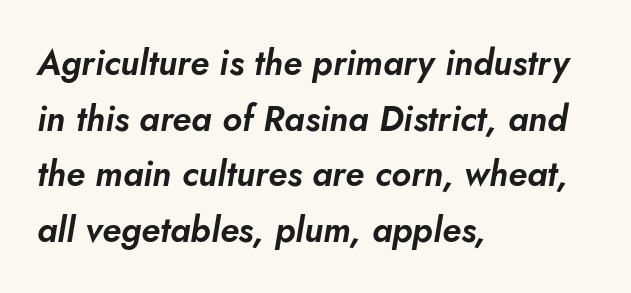
Any mark beneath the type? The region is blank. The passage shown is typed in a proportional face where columns would drift. Leading: standard. Line beginnings align vertically; line endings do not. Compared with ordinary roman type, these characters are visibly tilted.
